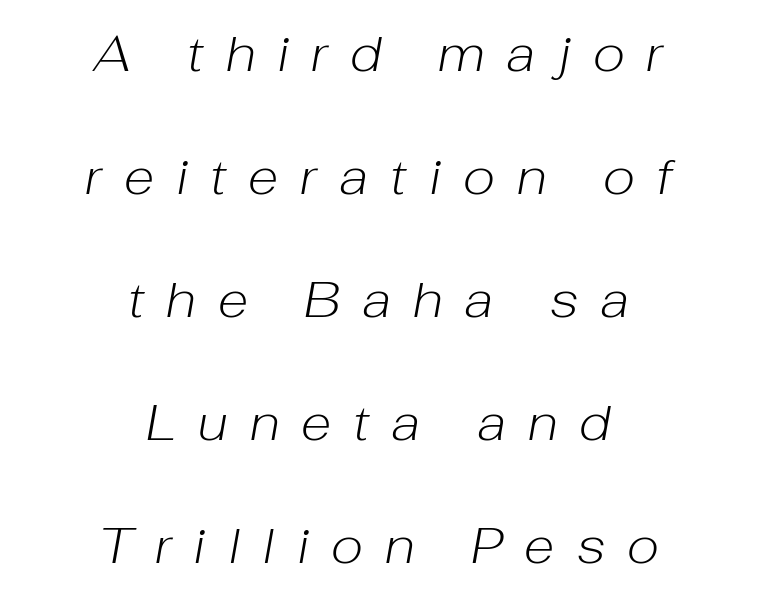
The type is letterspaced generously, with wide tracking. Is the type slanted? Yes — the strokes lean at a clear angle. Stroke thickness stays within the range of a standard reading face or lighter. Leading: increased.
